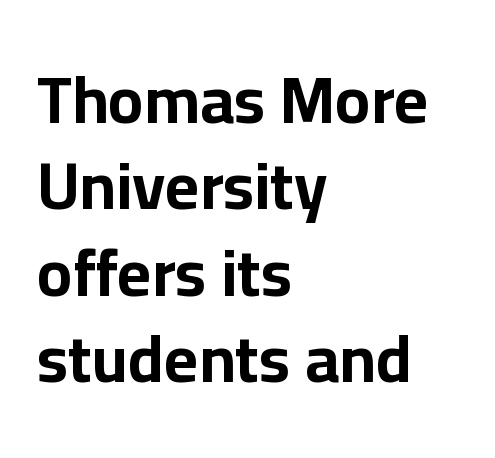
The image shows 66 px bold sans-serif type, upright; set left-aligned, normal line spacing (1.31x), normal letter spacing, not underlined; low stroke contrast and a medium x-height.
